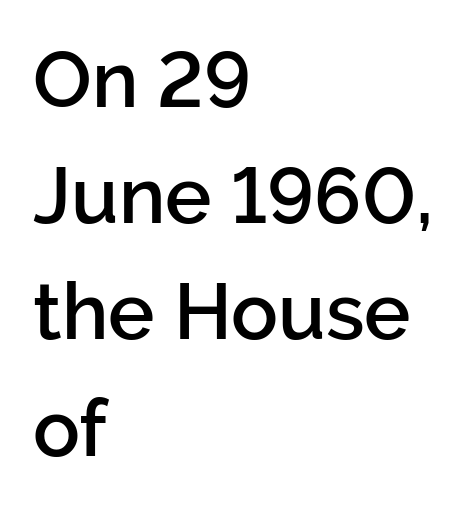
{"serif": "no", "italic": "no", "bold": "semi", "weight": "semibold", "width": "normal", "stroke_contrast": "low", "x_height": "medium", "monospaced": "no", "underline": "no", "align": "left", "line_spacing": "normal", "line_spacing_ratio": 1.49, "letter_spacing": "normal", "letter_spacing_em": 0.0, "glyph_px": 78}
